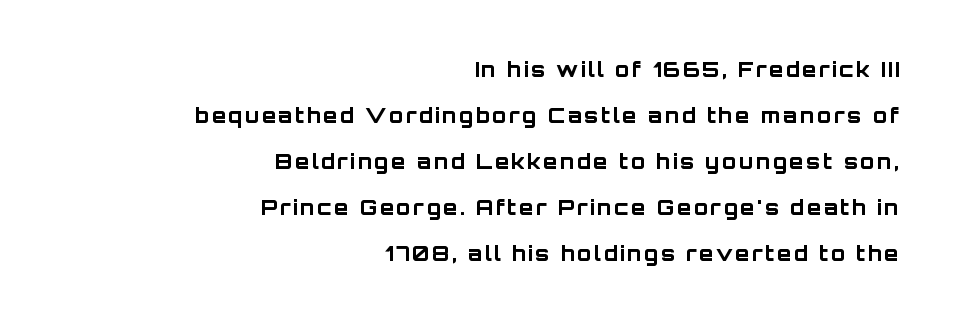
Plenty of ink on the page — the face is bold. The designer dialed line spacing up above the default. The passage shown is not underscored anywhere. The lines in this sample share a right terminus and differ only in where they begin. Quick note: not italic, upright.
